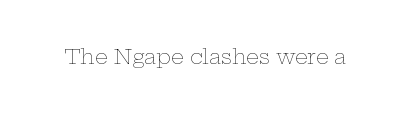
The image shows 20 px text type, upright; set normal letter spacing, not underlined.
